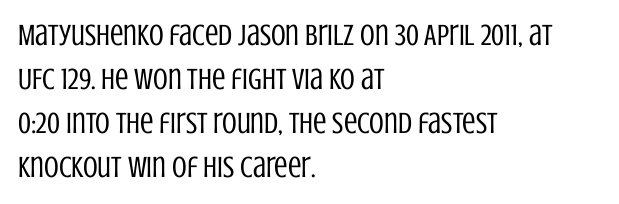
{"serif": "no", "italic": "no", "bold": "no", "weight": "regular", "width": "condensed", "stroke_contrast": "low", "x_height": "large", "monospaced": "no", "underline": "no", "align": "left", "line_spacing": "normal", "line_spacing_ratio": 1.47, "letter_spacing": "normal", "letter_spacing_em": 0.0, "glyph_px": 30}
